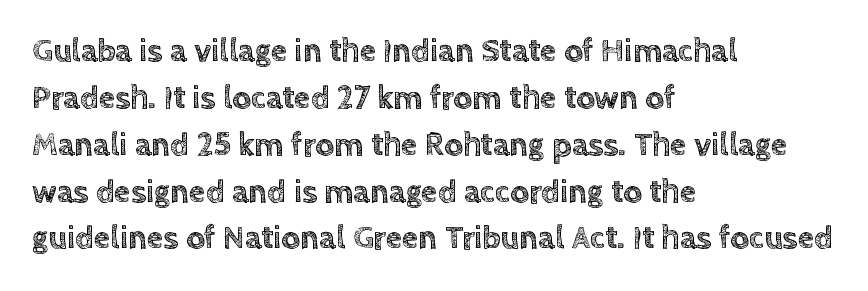
Ordinary non-slanted type is in use. This rendering uses left alignment, leaving the right contour irregular. This sample has the flowing, uneven cadence of proportional lettering. The passage shown has conventional tracking throughout.
